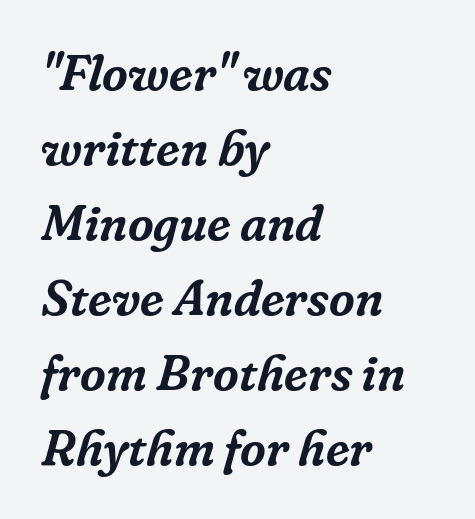
{"serif": "yes", "italic": "yes", "lean": "right", "slant_degrees": 16, "width": "normal", "stroke_contrast": "low", "x_height": "medium", "monospaced": "no", "underline": "no", "align": "left", "line_spacing": "normal", "line_spacing_ratio": 1.5, "letter_spacing": "normal", "letter_spacing_em": 0.0, "glyph_px": 50}
